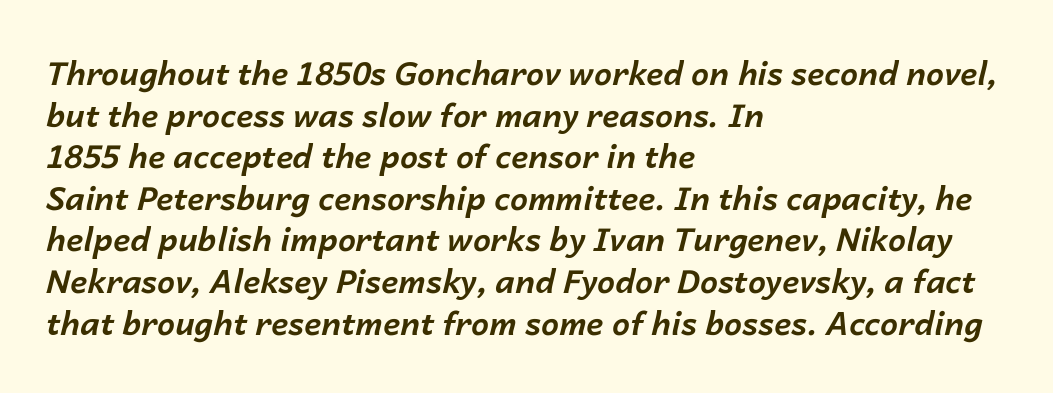
The image shows 32 px bold type, italic (leaning right); set left-aligned, normal line spacing (1.3x), normal letter spacing, not underlined; low stroke contrast and a medium x-height.
